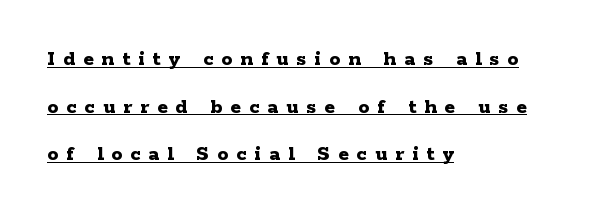
{"italic": "no", "bold": "yes", "underline": "yes", "align": "left", "line_spacing": "loose", "line_spacing_ratio": 2.16, "letter_spacing": "wide", "letter_spacing_em": 0.37, "glyph_px": 22}
